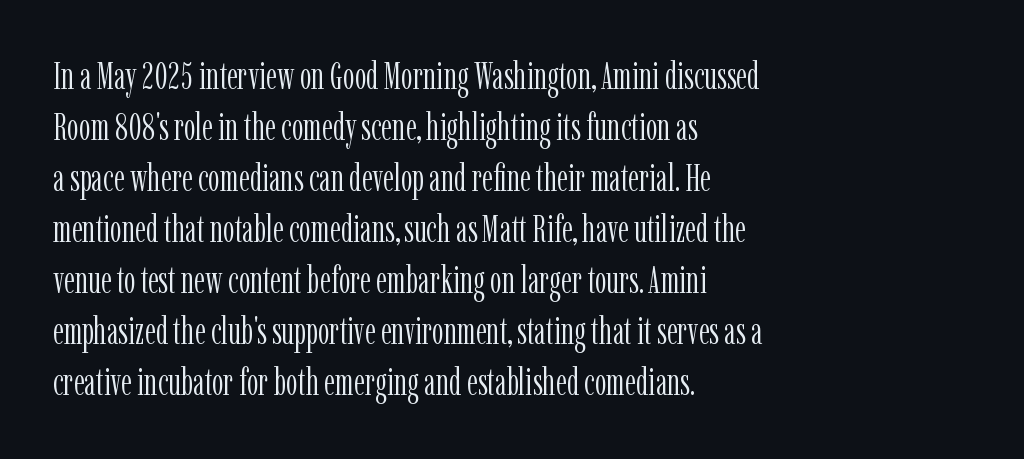
The image shows 37 px light, condensed serif type, upright; set left-aligned, normal line spacing (1.38x), normal letter spacing, not underlined; low stroke contrast and a medium x-height.
